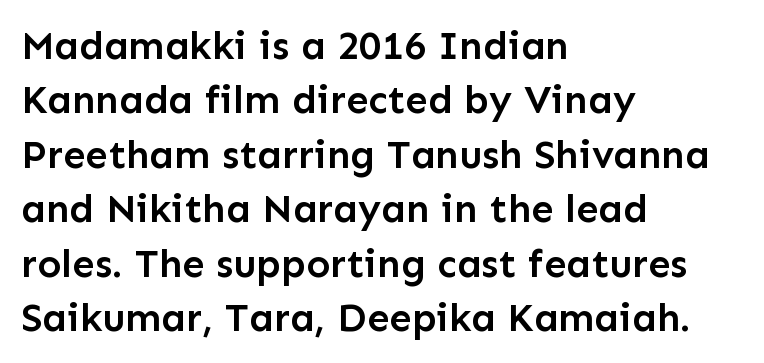
{"serif": "no", "italic": "no", "bold": "semi", "weight": "semibold", "width": "normal", "stroke_contrast": "low", "x_height": "medium", "monospaced": "no", "underline": "no", "align": "left", "line_spacing": "normal", "line_spacing_ratio": 1.36, "letter_spacing": "normal", "letter_spacing_em": 0.0, "glyph_px": 40}
